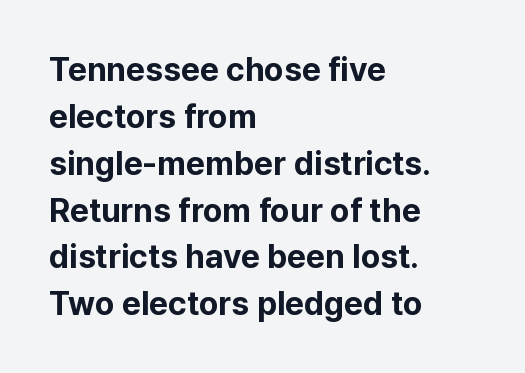
Q: Is the text bold? A: Yes.
Q: Is the text italic (slanted)? A: No, it is upright.
Q: Is the typeface a serif or a sans-serif typeface? A: Sans-serif.
Q: Is the text underlined? A: No.
Q: How is the paragraph aligned? A: Left-aligned.
Q: Is the spacing between letters normal or unusually wide? A: Normal.
Q: Is the spacing between lines tight, normal or loose? A: Normal.
Q: Width (condensed, normal, or wide)? A: Normal.
Q: Stroke contrast? A: Low.
Q: x-height? A: Medium.
Q: Monospaced? A: No.
